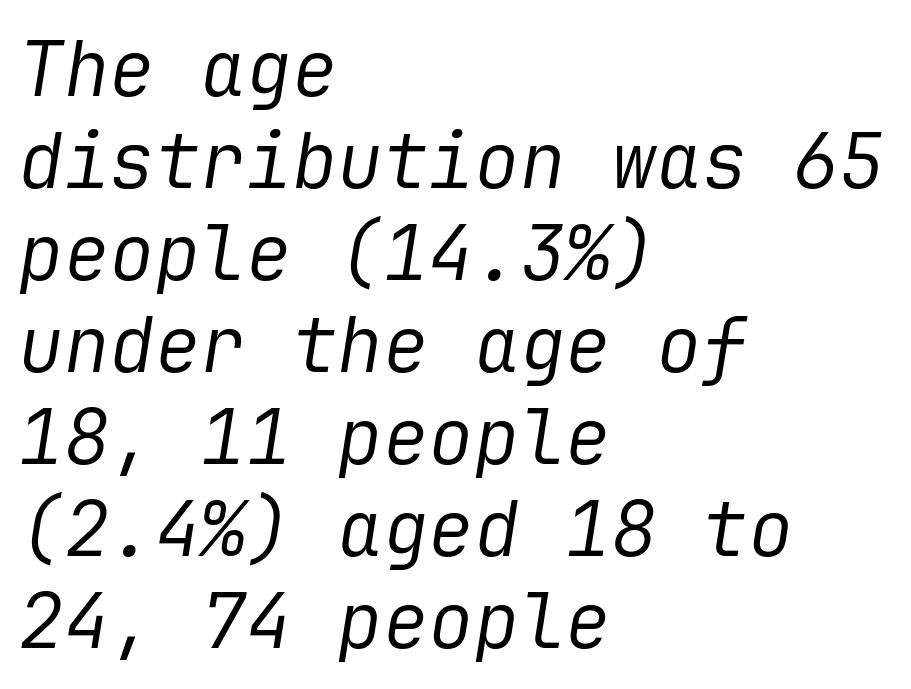
Q: Is the text bold? A: No.
Q: Is the text italic (slanted)? A: Yes, it leans right by about 9 degrees.
Q: Is the text underlined? A: No.
Q: How is the paragraph aligned? A: Left-aligned.
Q: Is the spacing between letters normal or unusually wide? A: Normal.
Q: Width (condensed, normal, or wide)? A: Normal.
Q: Stroke contrast? A: Low.
Q: x-height? A: Medium.
